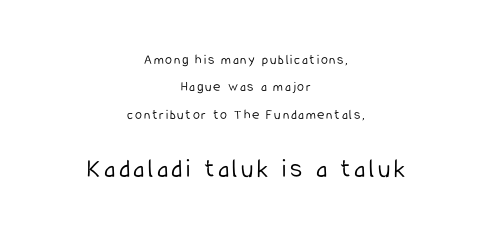
The image shows 27 px text type, upright; set centered, loose line spacing (1.95x), not underlined; the second (bottom) block is 1.93x larger.
